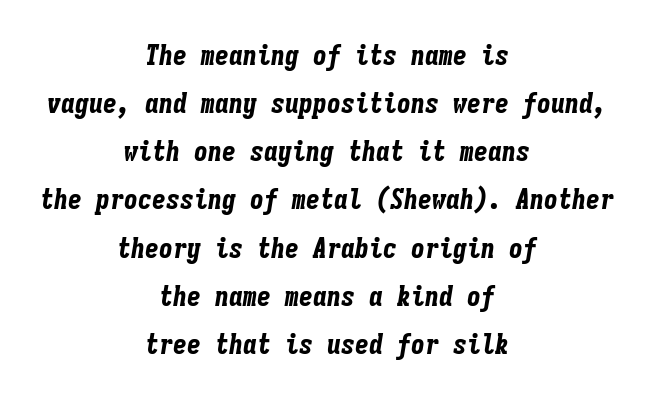
The image shows 28 px bold, condensed type, italic (leaning right), monospaced; set centered, line spacing 1.72x, normal letter spacing, not underlined; low stroke contrast and a medium x-height.
